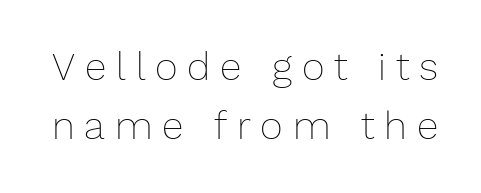
The passage shown is typed in a proportional face where columns would drift. Descenders hang freely into open space. Every stem runs plumb, perpendicular to the baseline. Interline gaps are of average width in this sample. Honestly, the letter spacing is so wide it's the main thing you notice. The letterforms sit at book weight or below.
